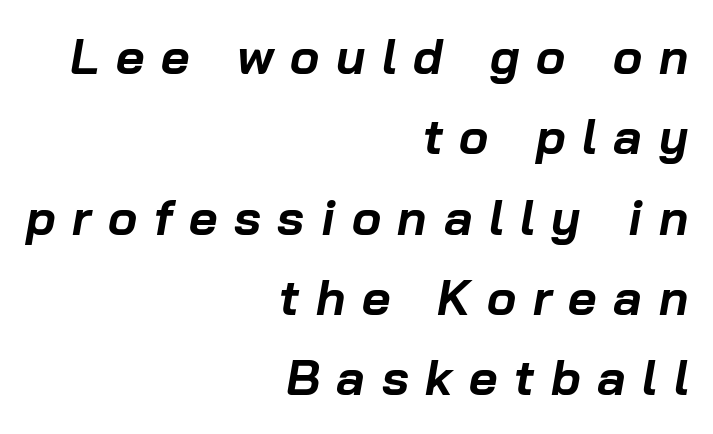
The image shows 49 px bold type, italic (leaning right); set right-aligned, normal line spacing (1.64x), unusually wide letter spacing (+0.34 em), not underlined; low stroke contrast and a medium x-height.
